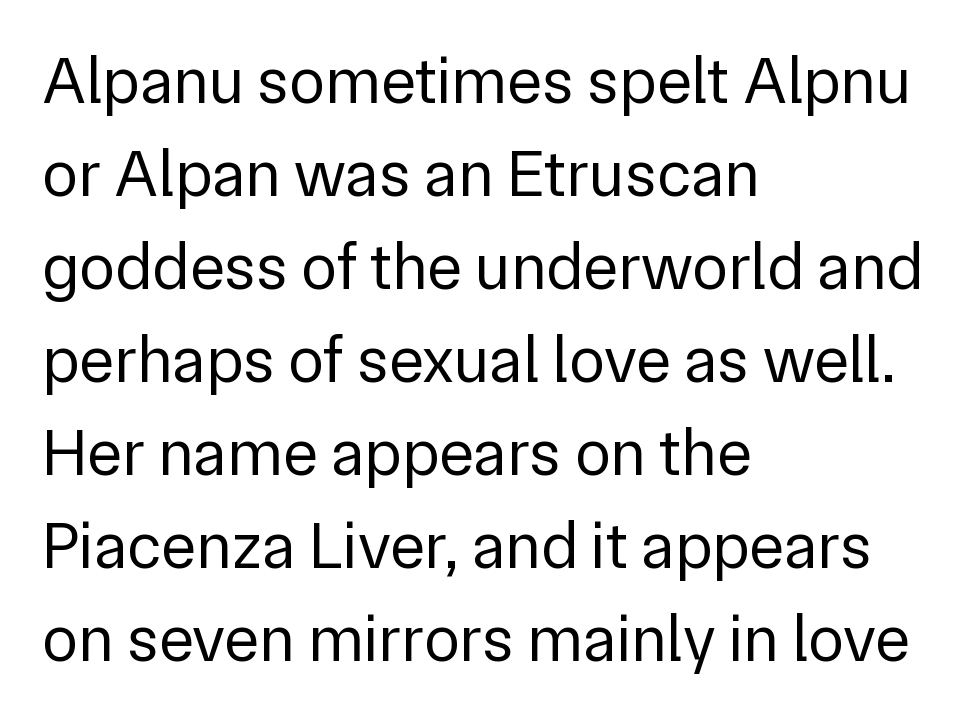
These lines stack with their left ends in a neat column. Do the characters align in a grid? No, the font is proportional. Examine the stroke ends and you'll find no serifs. The font's upright variant was chosen for this text. Regarding leading, the lines here are spaced in the standard way. The string is rendered with underlining switched off.
